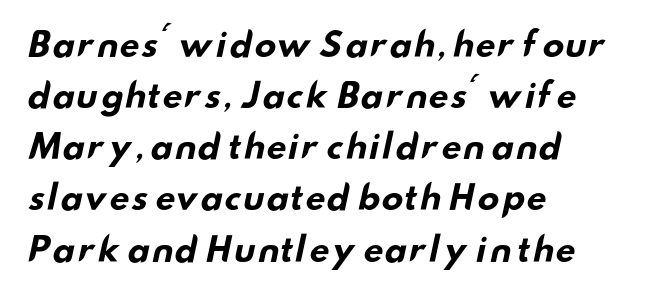
Q: Is the text bold? A: Yes.
Q: Is the typeface a serif or a sans-serif typeface? A: Sans-serif.
Q: Is the text underlined? A: No.
Q: How is the paragraph aligned? A: Left-aligned.
Q: Is the spacing between letters normal or unusually wide? A: Normal.
Q: Is the spacing between lines tight, normal or loose? A: Normal.
Q: Width (condensed, normal, or wide)? A: Wide.
Q: Stroke contrast? A: Low.
Q: x-height? A: Small.
Q: Monospaced? A: No.
